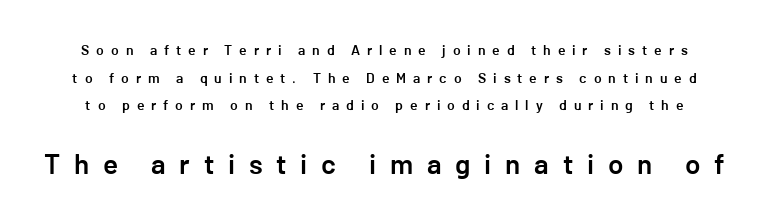
The image shows 28 px semibold sans-serif type, upright; set loose line spacing (1.97x), unusually wide letter spacing (+0.49 em), not underlined; the second (bottom) block is 2.0x larger; low stroke contrast and a medium x-height.
